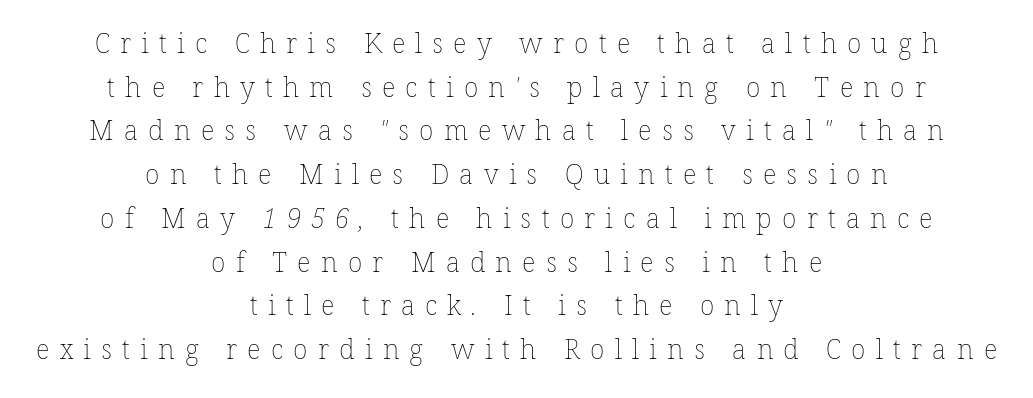
The image shows 27 px text type; set centered, normal line spacing (1.62x), unusually wide letter spacing (+0.38 em), not underlined.
